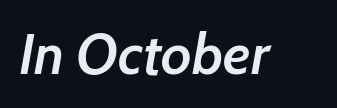
{"italic": "yes", "lean": "right", "slant_degrees": 7, "bold": "semi", "weight": "semibold", "width": "normal", "stroke_contrast": "low", "x_height": "medium", "monospaced": "no", "underline": "no", "letter_spacing": "normal", "letter_spacing_em": 0.0, "glyph_px": 57}
